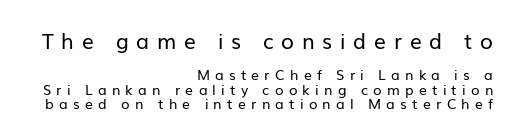
{"italic": "no", "bold": "no", "underline": "no", "align": "right", "line_spacing": "tight", "line_spacing_ratio": 1.05, "letter_spacing": "wide", "letter_spacing_em": 0.37, "larger_block": "first", "size_ratio": 1.5, "glyph_px": 21}
